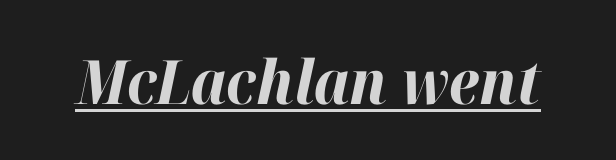
{"italic": "yes", "lean": "right", "slant_degrees": 12, "bold": "yes", "weight": "bold", "width": "normal", "stroke_contrast": "high", "x_height": "medium", "monospaced": "no", "underline": "yes", "letter_spacing": "normal", "letter_spacing_em": 0.0, "glyph_px": 61}
